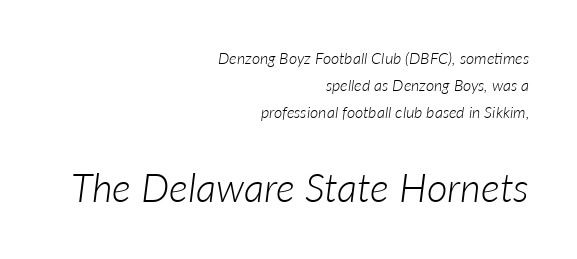
Q: Is the text bold? A: No.
Q: Is the text italic (slanted)? A: Yes, it leans right by about 7 degrees.
Q: Is the text underlined? A: No.
Q: How is the paragraph aligned? A: Right-aligned.
Q: Is the spacing between letters normal or unusually wide? A: Normal.
Q: Is the spacing between lines tight, normal or loose? A: Normal.
Q: Which block of text is set in a larger size, the first (top) or the second (bottom)? A: The second (bottom) one.
Q: Width (condensed, normal, or wide)? A: Normal.
Q: Stroke contrast? A: Low.
Q: x-height? A: Medium.
Q: Monospaced? A: No.
